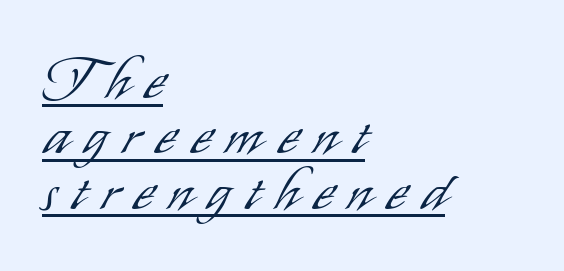
{"serif": "no", "bold": "no", "weight": "light", "width": "condensed", "stroke_contrast": "low", "x_height": "small", "monospaced": "no", "underline": "yes", "align": "left", "line_spacing": "tight", "line_spacing_ratio": 0.97, "letter_spacing": "wide", "letter_spacing_em": 0.28, "glyph_px": 57}
